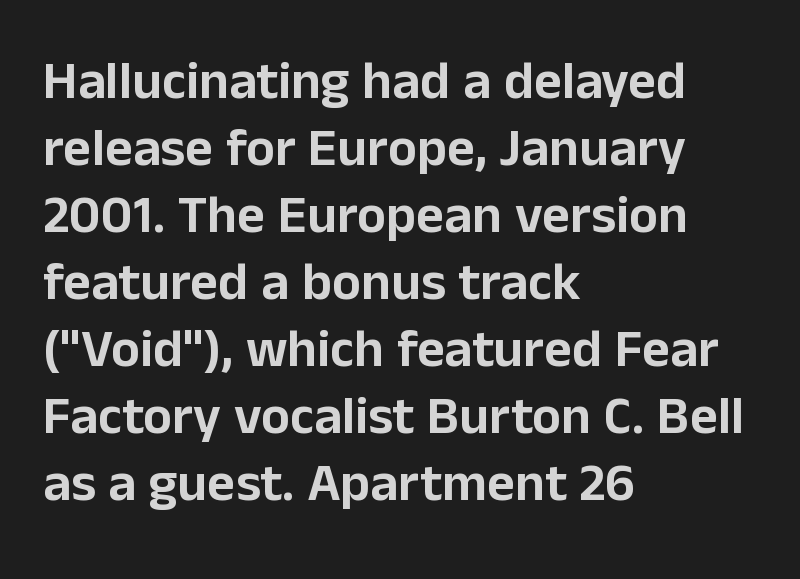
Italic? Not at all — the glyphs are vertical. Plain, unruled lines of type. Alignment: flush left. These lines are rendered in a variable-pitch font. In terms of letterform style, serifs are entirely absent. The gaps between neighbouring characters are ordinary and unremarkable.
